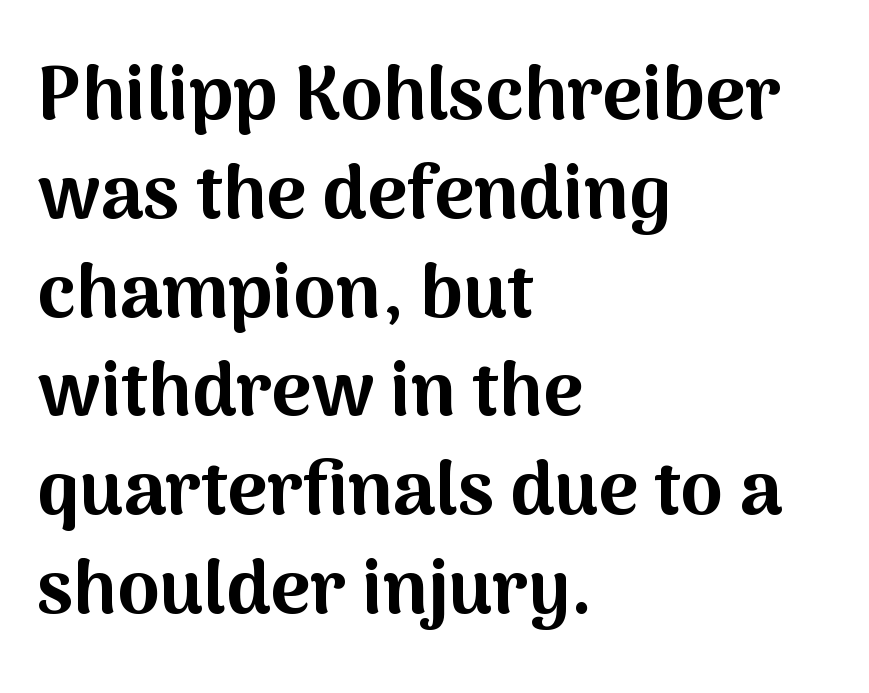
Q: Is the text bold? A: Yes.
Q: Is the text italic (slanted)? A: No, it is upright.
Q: Is the typeface a serif or a sans-serif typeface? A: Sans-serif.
Q: Is the text underlined? A: No.
Q: How is the paragraph aligned? A: Left-aligned.
Q: Is the spacing between letters normal or unusually wide? A: Normal.
Q: Is the spacing between lines tight, normal or loose? A: Normal.
Q: Width (condensed, normal, or wide)? A: Normal.
Q: Stroke contrast? A: Medium.
Q: x-height? A: Medium.
Q: Monospaced? A: No.
